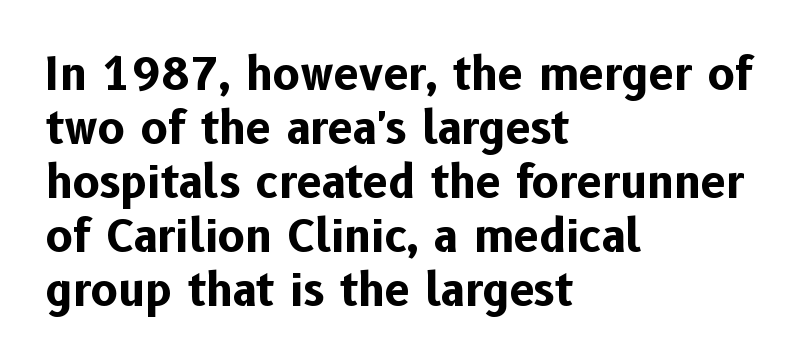
Q: Is the text bold? A: Yes.
Q: Is the text italic (slanted)? A: No, it is upright.
Q: Is the typeface a serif or a sans-serif typeface? A: Sans-serif.
Q: Is the text underlined? A: No.
Q: How is the paragraph aligned? A: Left-aligned.
Q: Is the spacing between letters normal or unusually wide? A: Normal.
Q: Width (condensed, normal, or wide)? A: Normal.
Q: Stroke contrast? A: Low.
Q: x-height? A: Medium.
Q: Monospaced? A: No.
